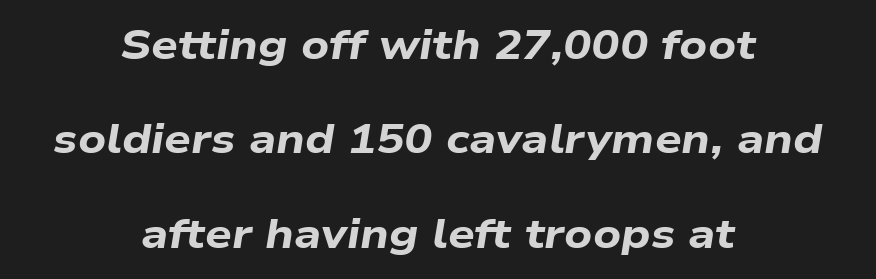
{"italic": "yes", "lean": "right", "slant_degrees": 9, "bold": "yes", "weight": "bold", "width": "wide", "stroke_contrast": "low", "x_height": "medium", "monospaced": "no", "underline": "no", "align": "center", "line_spacing": "loose", "line_spacing_ratio": 2.25, "letter_spacing": "normal", "letter_spacing_em": 0.0, "glyph_px": 42}
